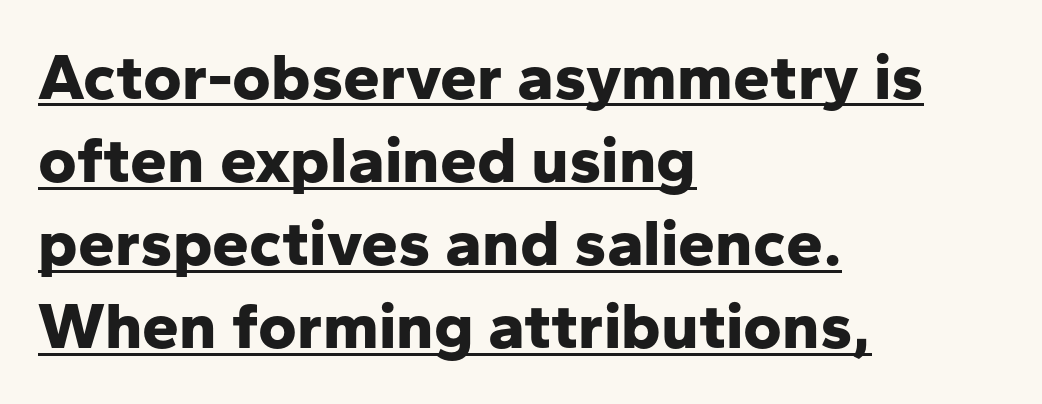
{"serif": "no", "italic": "no", "bold": "yes", "weight": "bold", "width": "normal", "stroke_contrast": "low", "x_height": "medium", "monospaced": "no", "underline": "yes", "align": "left", "line_spacing": "normal", "line_spacing_ratio": 1.26, "letter_spacing": "normal", "letter_spacing_em": 0.0, "glyph_px": 66}
